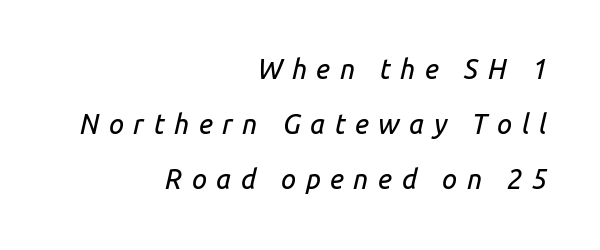
Nobody drew a line under any word here. The rag falls on the left side of this text block. Posture: slanted. The lines are spread far apart with generous leading.
